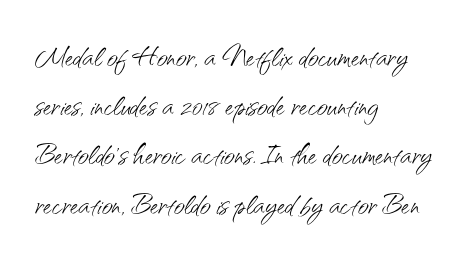
The image shows 37 px light sans-serif type; set left-aligned, normal line spacing (1.33x), normal letter spacing, not underlined; medium stroke contrast and a small x-height.
